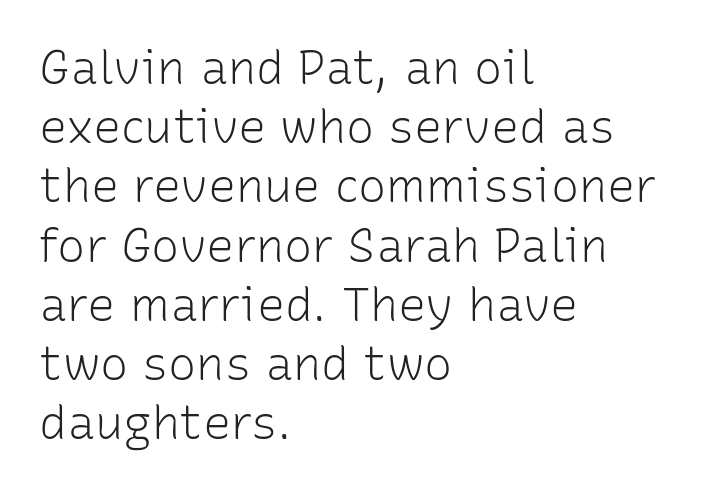
{"serif": "no", "italic": "no", "bold": "no", "weight": "light", "width": "normal", "stroke_contrast": "low", "x_height": "medium", "monospaced": "no", "underline": "no", "align": "left", "line_spacing": "normal", "line_spacing_ratio": 1.26, "letter_spacing": "normal", "letter_spacing_em": 0.0, "glyph_px": 47}
